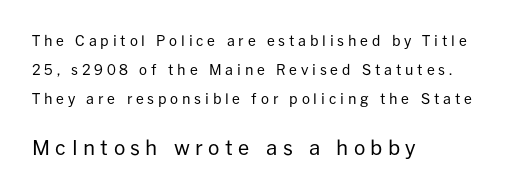
{"italic": "no", "bold": "no", "underline": "no", "align": "left", "line_spacing": "loose", "line_spacing_ratio": 2.06, "letter_spacing": "wide", "letter_spacing_em": 0.27, "larger_block": "second", "size_ratio": 1.43, "glyph_px": 20}
